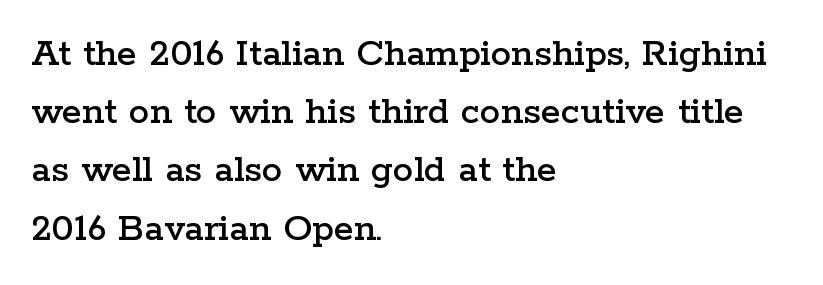
Q: Is the text italic (slanted)? A: No, it is upright.
Q: Is the typeface a serif or a sans-serif typeface? A: Serif.
Q: Is the text underlined? A: No.
Q: How is the paragraph aligned? A: Left-aligned.
Q: Is the spacing between letters normal or unusually wide? A: Normal.
Q: Is the spacing between lines tight, normal or loose? A: Normal.
Q: Width (condensed, normal, or wide)? A: Wide.
Q: Stroke contrast? A: Low.
Q: x-height? A: Medium.
Q: Monospaced? A: No.
